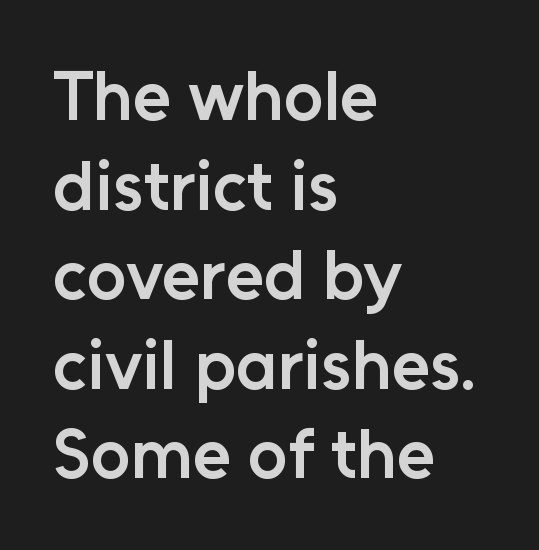
{"serif": "no", "italic": "no", "bold": "semi", "weight": "semibold", "width": "normal", "stroke_contrast": "low", "x_height": "medium", "monospaced": "no", "underline": "no", "align": "left", "line_spacing": "normal", "line_spacing_ratio": 1.28, "letter_spacing": "normal", "letter_spacing_em": 0.0, "glyph_px": 70}
